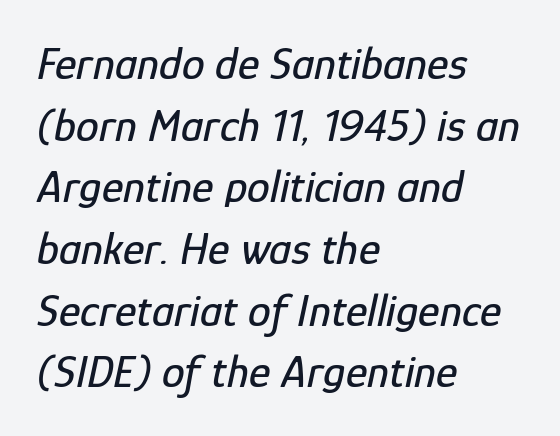
{"italic": "yes", "lean": "right", "slant_degrees": 12, "width": "condensed", "stroke_contrast": "low", "x_height": "medium", "monospaced": "no", "underline": "no", "align": "left", "line_spacing": "normal", "line_spacing_ratio": 1.34, "letter_spacing": "normal", "letter_spacing_em": 0.0, "glyph_px": 46}
